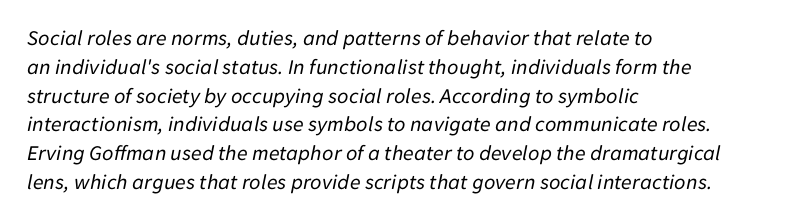
The image shows 22 px text type, italic (leaning right); set left-aligned, normal line spacing (1.31x), normal letter spacing, not underlined.
